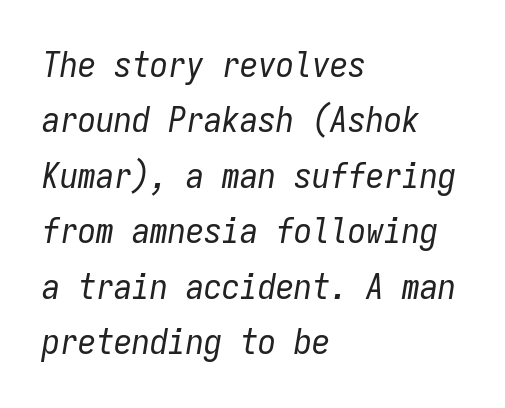
The letters are slanted; this is an italic face. The rag falls on the right side of this text block. The vertical gap from one line to the next is medium. No letter is thick-stroked: the sample isn't bold.
